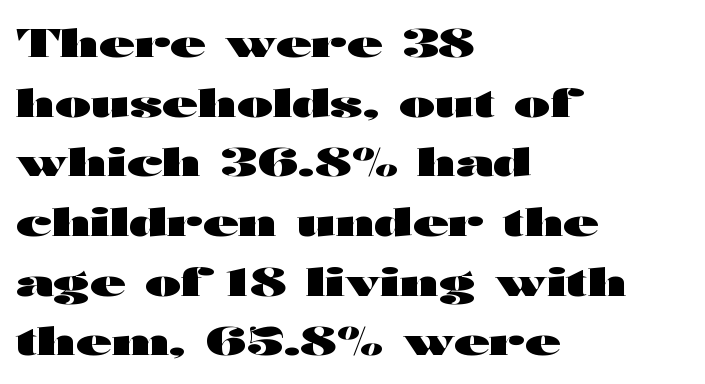
Nobody touched the tracking dial on this one. Does the lettering tilt? It doesn't — this is upright. Rule under the text: the space is simply empty. Does the weight exceed regular? Yes, all the way to bold. The passage shown stacks its lines at a standard gap.
